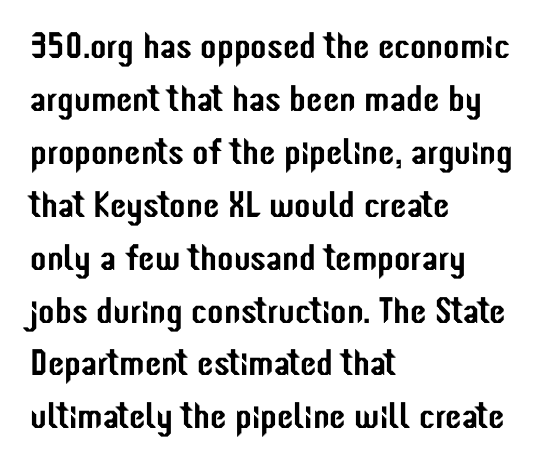
Horizontal alignment here is leftward, the default for most running prose. The specimen reads as upright at a glance. The designer left line spacing at the default. This sample uses plain, unmodified letter spacing.
